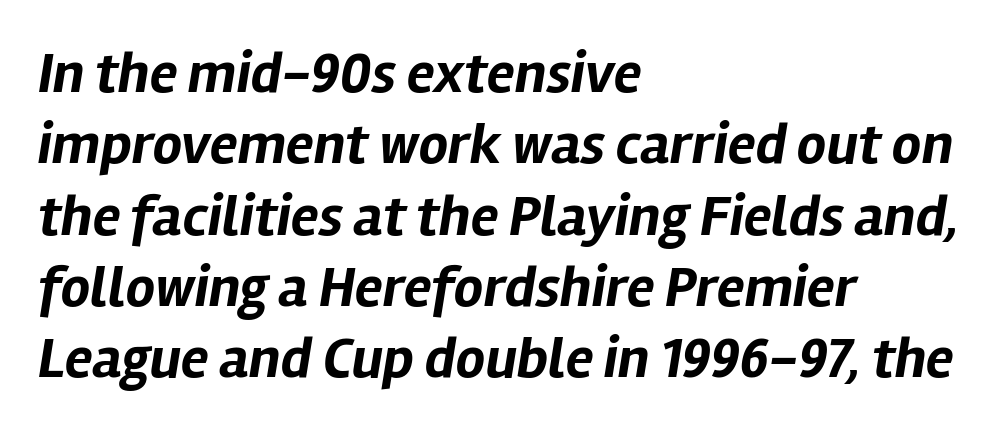
Q: Is the text bold? A: Yes.
Q: Is the text italic (slanted)? A: Yes, it leans right by about 12 degrees.
Q: Is the text underlined? A: No.
Q: How is the paragraph aligned? A: Left-aligned.
Q: Is the spacing between letters normal or unusually wide? A: Normal.
Q: Width (condensed, normal, or wide)? A: Normal.
Q: Stroke contrast? A: Low.
Q: x-height? A: Medium.
Q: Monospaced? A: No.
